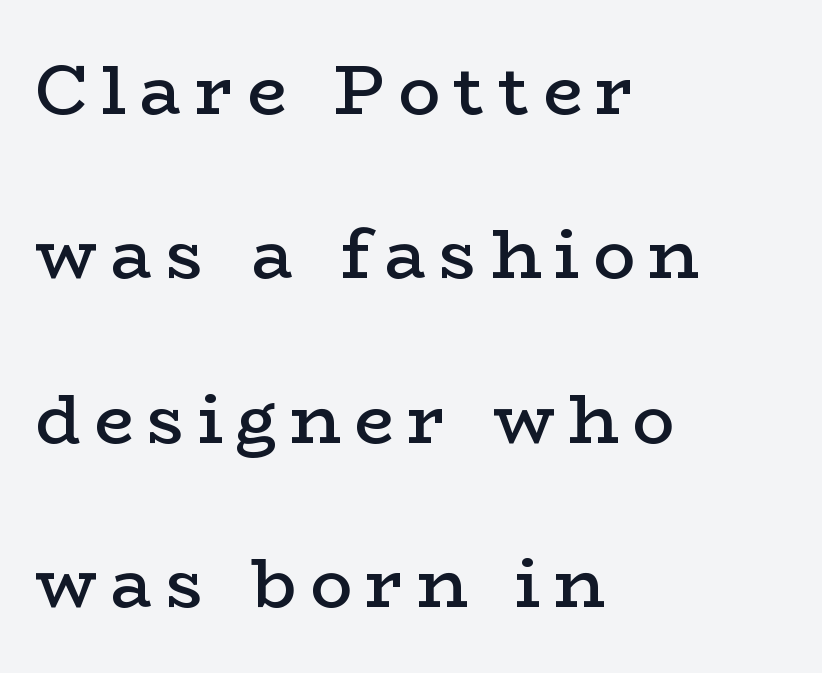
The image shows 70 px semibold, wide serif type, upright; set left-aligned, loose line spacing (2.35x), not underlined; low stroke contrast and a medium x-height.
